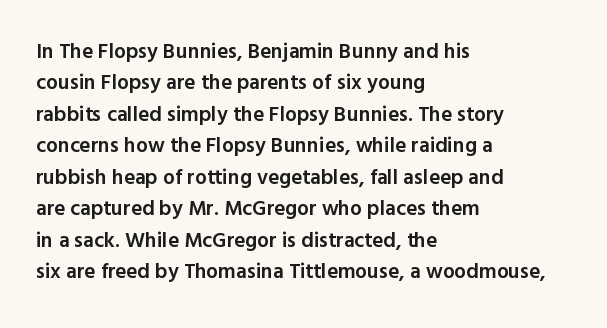
The glyphs have the mass of a demibold cut, below bold. The compositor pushed each line to the left boundary. The passage shown is not underscored anywhere. Caption: standard tracking, unaltered. Reading down the column, the eye jumps a familiar distance to each next line. The axis of the letterforms is exactly vertical.
